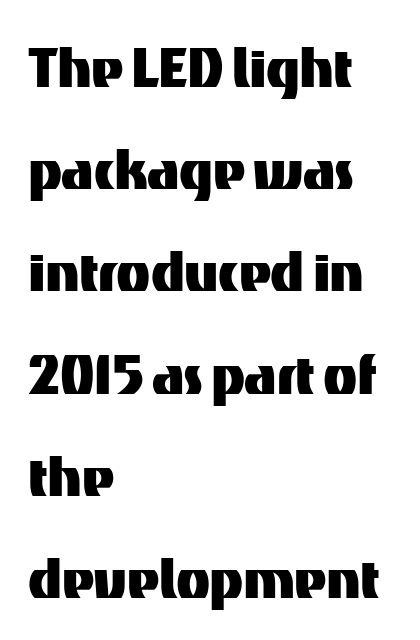
{"serif": "no", "italic": "no", "width": "normal", "stroke_contrast": "medium", "x_height": "medium", "monospaced": "no", "underline": "no", "align": "left", "line_spacing": "normal", "line_spacing_ratio": 1.46, "letter_spacing": "normal", "letter_spacing_em": 0.0, "glyph_px": 70}
